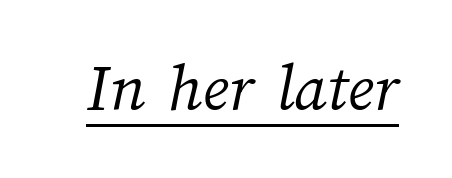
{"bold": "no", "weight": "light", "width": "normal", "stroke_contrast": "medium", "x_height": "medium", "monospaced": "no", "underline": "yes", "letter_spacing": "normal", "letter_spacing_em": 0.0, "glyph_px": 69}
